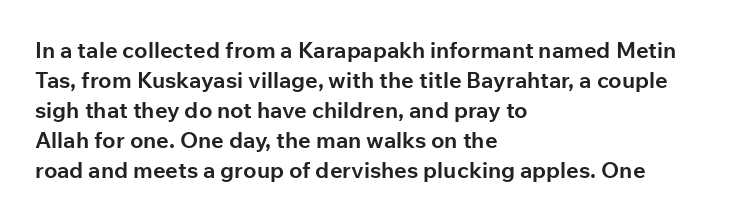
Q: Is the text bold? A: Yes.
Q: Is the text italic (slanted)? A: No, it is upright.
Q: Is the text underlined? A: No.
Q: How is the paragraph aligned? A: Left-aligned.
Q: Is the spacing between letters normal or unusually wide? A: Normal.
Q: Is the spacing between lines tight, normal or loose? A: Normal.
